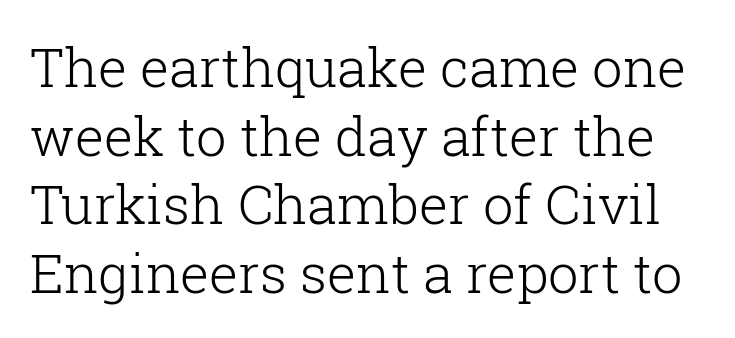
{"serif": "yes", "italic": "no", "bold": "no", "weight": "light", "width": "normal", "stroke_contrast": "low", "x_height": "medium", "monospaced": "no", "underline": "no", "line_spacing": "normal", "line_spacing_ratio": 1.27, "letter_spacing": "normal", "letter_spacing_em": 0.0, "glyph_px": 54}
